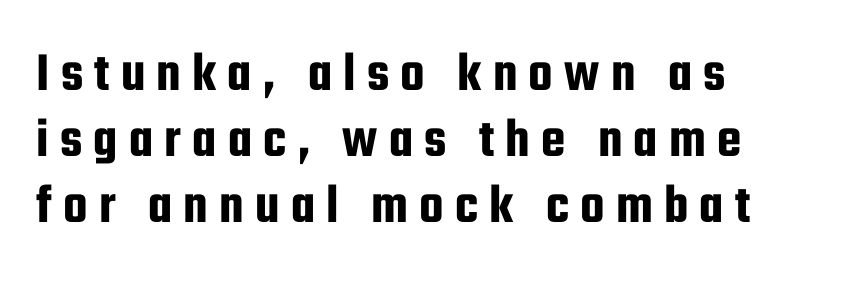
The image shows 56 px condensed sans-serif type, upright; set left-aligned, line spacing 1.18x, unusually wide letter spacing (+0.2 em), not underlined; low stroke contrast and a medium x-height.
